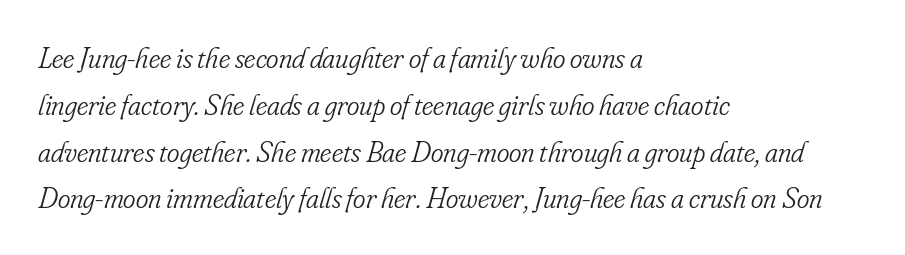
The image shows 30 px light, condensed serif type, italic (leaning right); set left-aligned, normal line spacing (1.56x), normal letter spacing, not underlined; low stroke contrast and a small x-height.
